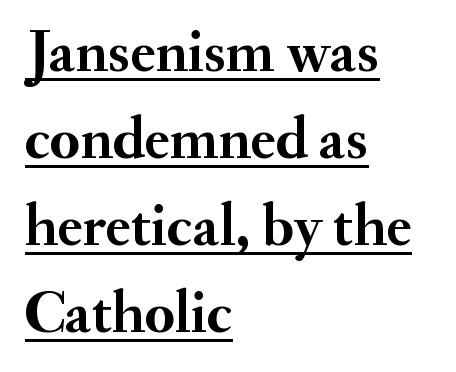
The image shows 60 px semibold serif type, upright; set left-aligned, normal line spacing (1.45x), normal letter spacing, underlined; medium stroke contrast and a small x-height.
